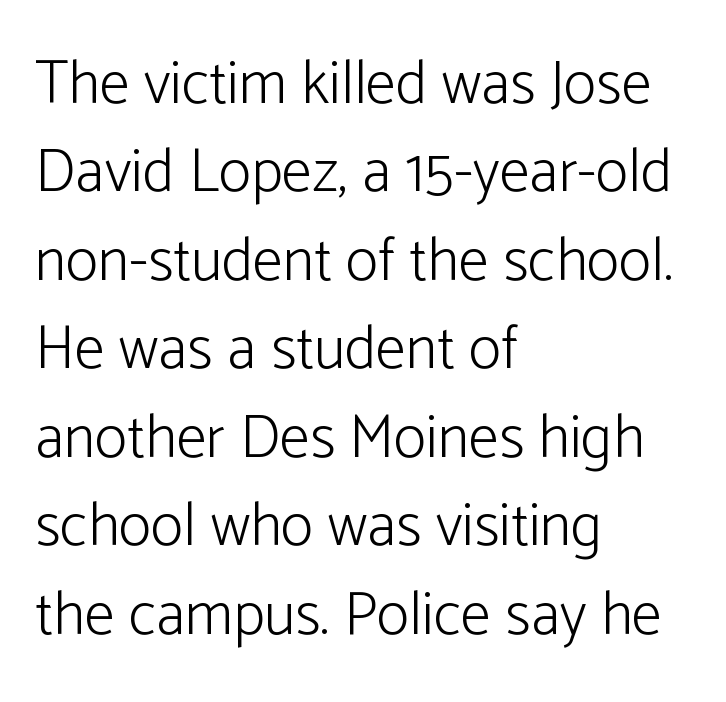
The image shows 61 px light sans-serif type, upright; set left-aligned, normal line spacing (1.45x), normal letter spacing, not underlined; low stroke contrast and a medium x-height.
